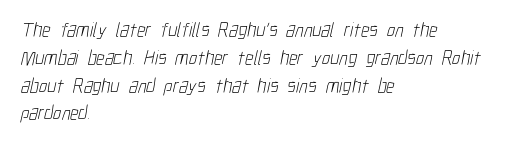
{"bold": "no", "underline": "no", "align": "left", "line_spacing": "normal", "line_spacing_ratio": 1.39, "letter_spacing": "normal", "letter_spacing_em": 0.0, "glyph_px": 20}
